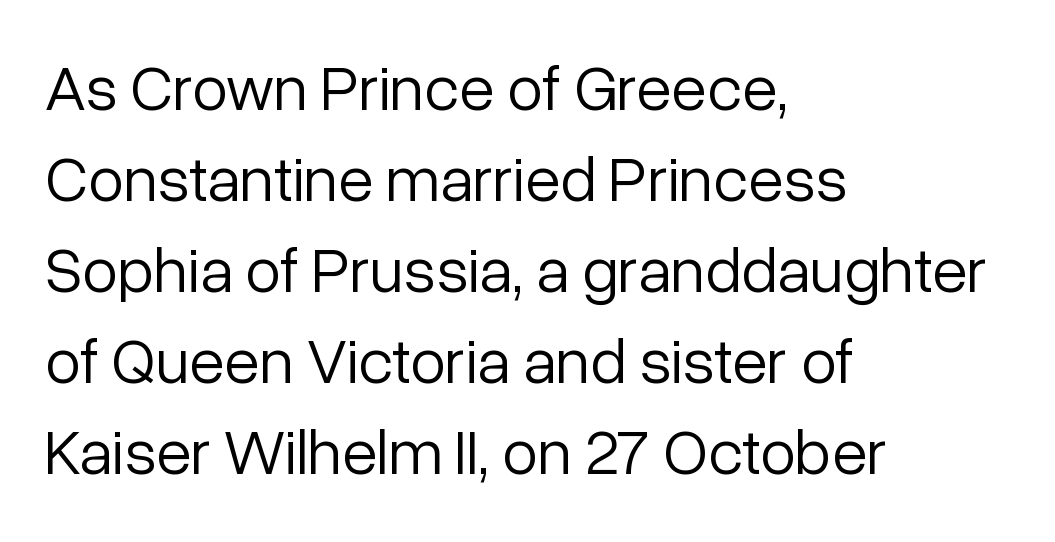
The image shows 65 px light sans-serif type, upright; set left-aligned, normal line spacing (1.4x), normal letter spacing, not underlined; low stroke contrast and a medium x-height.
